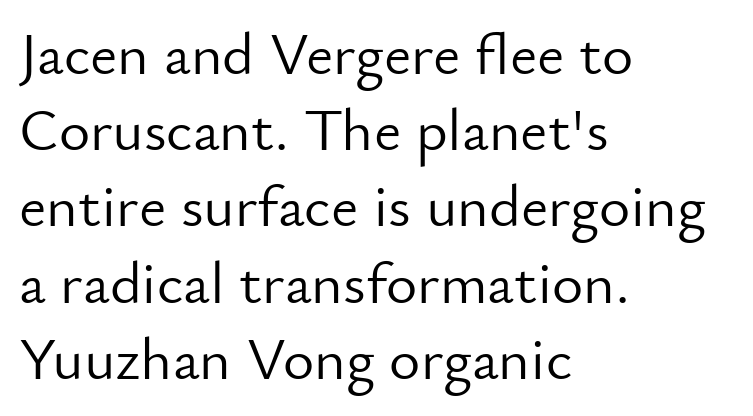
The passage shown is typed in a proportional face where columns would drift. Caption: standard tracking, unaltered. The type family on display is of the sans-serif kind. Is this a heavy cut? Hardly; it is regular or lighter. Casual observation: everything's shoved over to the left. The leading is moderate, giving the passage an even texture.
